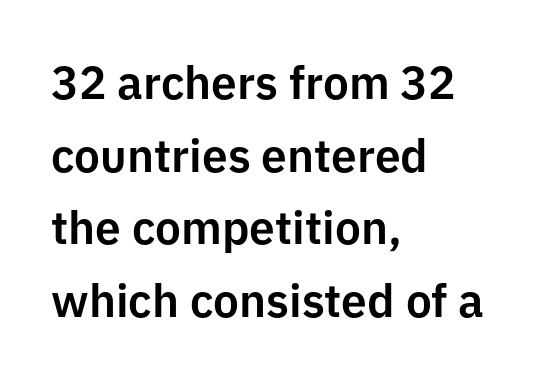
The image shows 46 px sans-serif type, upright; set left-aligned, normal line spacing (1.58x), normal letter spacing, not underlined; low stroke contrast and a medium x-height.
